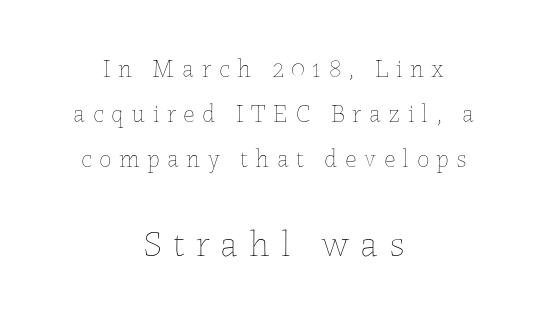
The image shows 37 px thin type, upright; set centered, line spacing 1.81x, unusually wide letter spacing (+0.3 em), not underlined; the second (bottom) block is 1.48x larger; low stroke contrast and a medium x-height.
